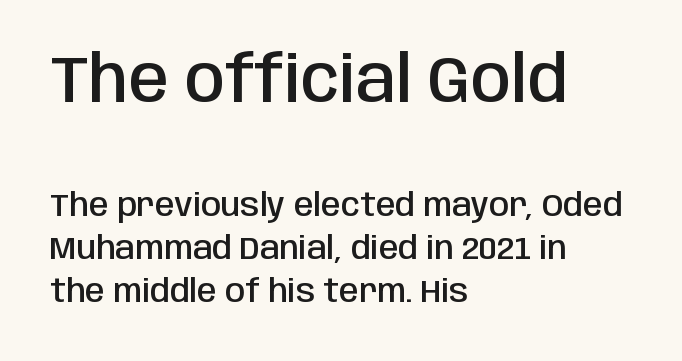
{"serif": "no", "italic": "no", "bold": "semi", "weight": "semibold", "width": "condensed", "stroke_contrast": "low", "x_height": "large", "monospaced": "no", "underline": "no", "align": "left", "line_spacing": "normal", "line_spacing_ratio": 1.35, "letter_spacing": "normal", "letter_spacing_em": 0.0, "larger_block": "first", "size_ratio": 2.03, "glyph_px": 65}
